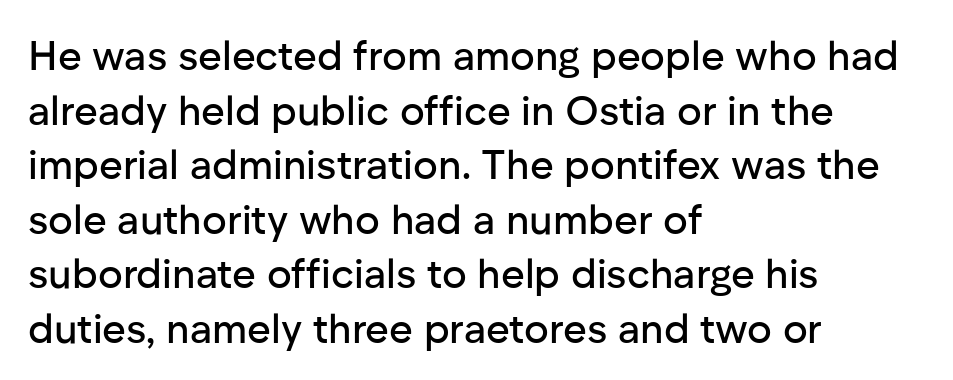
This is the regular roman posture of the typeface. This rendering uses left alignment, leaving the right contour irregular. The string is rendered with underlining switched off. Are there feet on the stems? There aren't — it's a sans. The letterforms sit shoulder to shoulder at normal distance.
